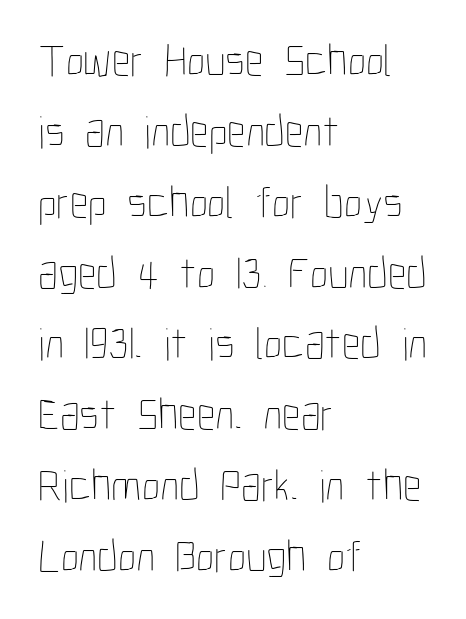
{"italic": "no", "bold": "no", "weight": "thin", "width": "condensed", "stroke_contrast": "low", "x_height": "medium", "monospaced": "no", "underline": "no", "align": "left", "line_spacing": "normal", "line_spacing_ratio": 1.54, "letter_spacing": "normal", "letter_spacing_em": 0.0, "glyph_px": 46}
